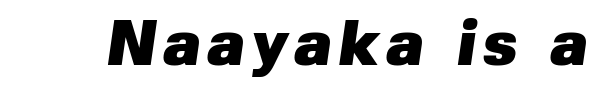
The image shows 65 px heavy sans-serif type; set not underlined; low stroke contrast and a medium x-height.
